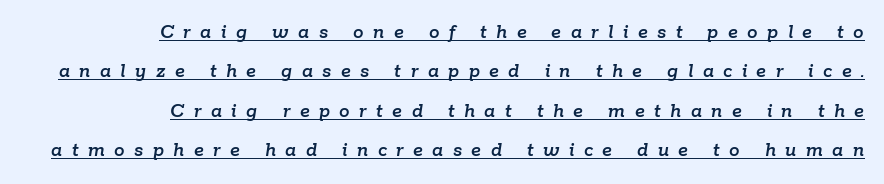
{"italic": "yes", "lean": "right", "slant_degrees": 9, "underline": "yes", "align": "right", "line_spacing_ratio": 1.88, "letter_spacing": "wide", "letter_spacing_em": 0.45, "glyph_px": 21}
